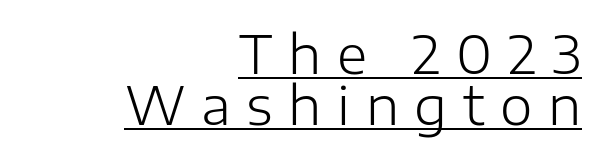
Q: Is the text bold? A: No.
Q: Is the text italic (slanted)? A: No, it is upright.
Q: Is the typeface a serif or a sans-serif typeface? A: Sans-serif.
Q: Is the text underlined? A: Yes.
Q: How is the paragraph aligned? A: Right-aligned.
Q: Is the spacing between letters normal or unusually wide? A: Unusually wide.
Q: Is the spacing between lines tight, normal or loose? A: Tight.
Q: Width (condensed, normal, or wide)? A: Normal.
Q: Stroke contrast? A: Low.
Q: x-height? A: Medium.
Q: Monospaced? A: No.
